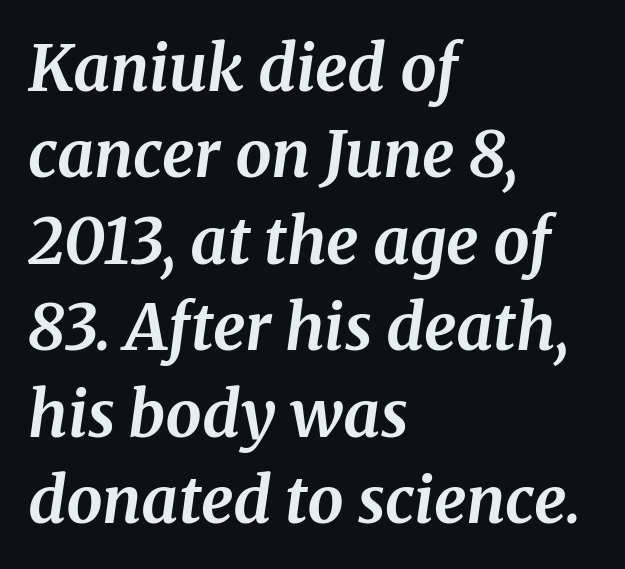
Letters rest on an invisible, unmarked baseline. A typesetter would call this proportional, since set widths differ per character. Horizontal bands of white between lines are of average thickness. The passage shown has conventional tracking throughout.
